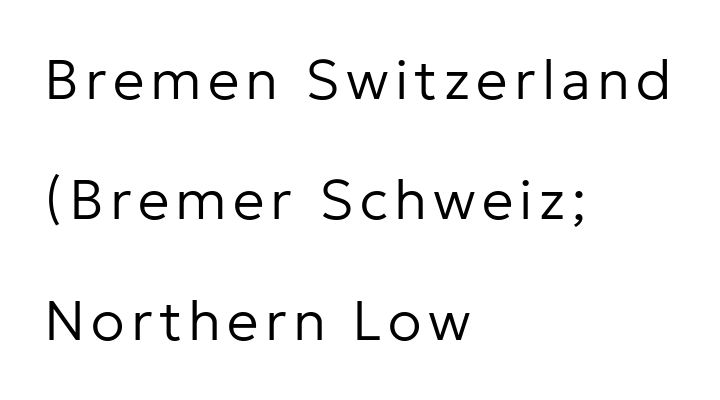
Q: Is the text bold? A: No.
Q: Is the text italic (slanted)? A: No, it is upright.
Q: Is the typeface a serif or a sans-serif typeface? A: Sans-serif.
Q: Is the text underlined? A: No.
Q: How is the paragraph aligned? A: Left-aligned.
Q: Is the spacing between lines tight, normal or loose? A: Loose.
Q: Width (condensed, normal, or wide)? A: Normal.
Q: Stroke contrast? A: Low.
Q: x-height? A: Medium.
Q: Monospaced? A: No.
